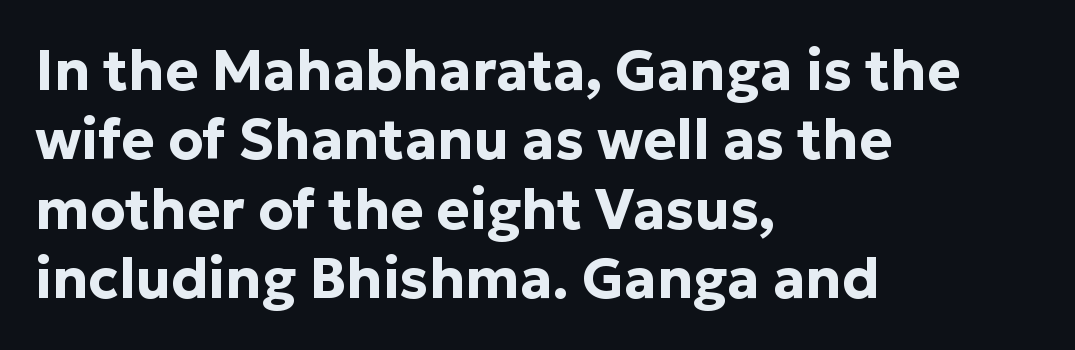
{"serif": "no", "italic": "no", "bold": "yes", "weight": "bold", "width": "normal", "stroke_contrast": "low", "x_height": "medium", "monospaced": "no", "underline": "no", "align": "left", "line_spacing_ratio": 1.24, "letter_spacing": "normal", "letter_spacing_em": 0.0, "glyph_px": 56}
